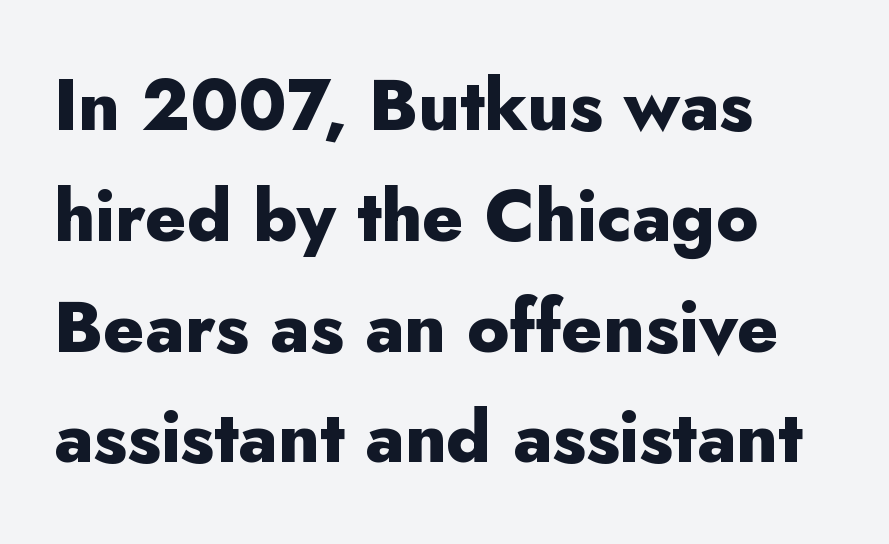
Q: Is the text bold? A: Yes.
Q: Is the text italic (slanted)? A: No, it is upright.
Q: Is the typeface a serif or a sans-serif typeface? A: Sans-serif.
Q: Is the text underlined? A: No.
Q: How is the paragraph aligned? A: Left-aligned.
Q: Is the spacing between letters normal or unusually wide? A: Normal.
Q: Is the spacing between lines tight, normal or loose? A: Normal.
Q: Width (condensed, normal, or wide)? A: Normal.
Q: Stroke contrast? A: Low.
Q: x-height? A: Small.
Q: Monospaced? A: No.
